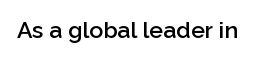
No extra tracking has been applied to these lines. The area under the type is left untouched. Weight: semibold (demi). If you drew a line through each stem, it would be perfectly vertical.
